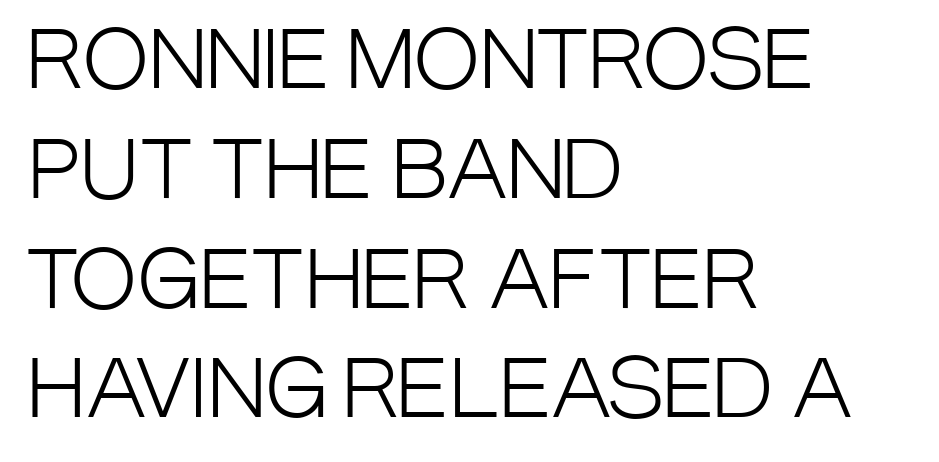
Typeset ragged right — the left edge is the straight one. These glyphs show unthickened strokes, regular width or finer. Honestly, there is no underline to notice here at all. Do the characters align in a grid? No, the font is proportional.
